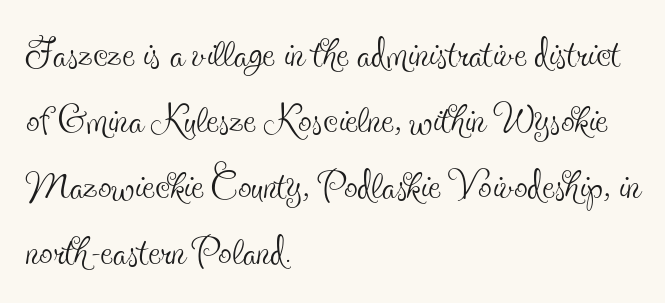
Any mark beneath the type? The region is blank. Serif or sans? Serif — the stroke terminals have little feet. Counters stay open thanks to moderate or lighter strokes. These lines stack with their left ends in a neat column.
